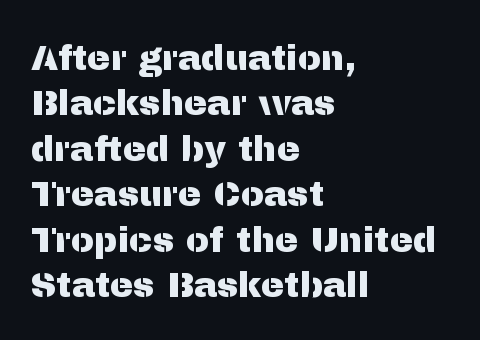
Q: Is the text italic (slanted)? A: No, it is upright.
Q: Is the typeface a serif or a sans-serif typeface? A: Sans-serif.
Q: Is the text underlined? A: No.
Q: How is the paragraph aligned? A: Left-aligned.
Q: Is the spacing between letters normal or unusually wide? A: Normal.
Q: Is the spacing between lines tight, normal or loose? A: Normal.
Q: Width (condensed, normal, or wide)? A: Normal.
Q: Stroke contrast? A: Medium.
Q: x-height? A: Medium.
Q: Monospaced? A: No.
